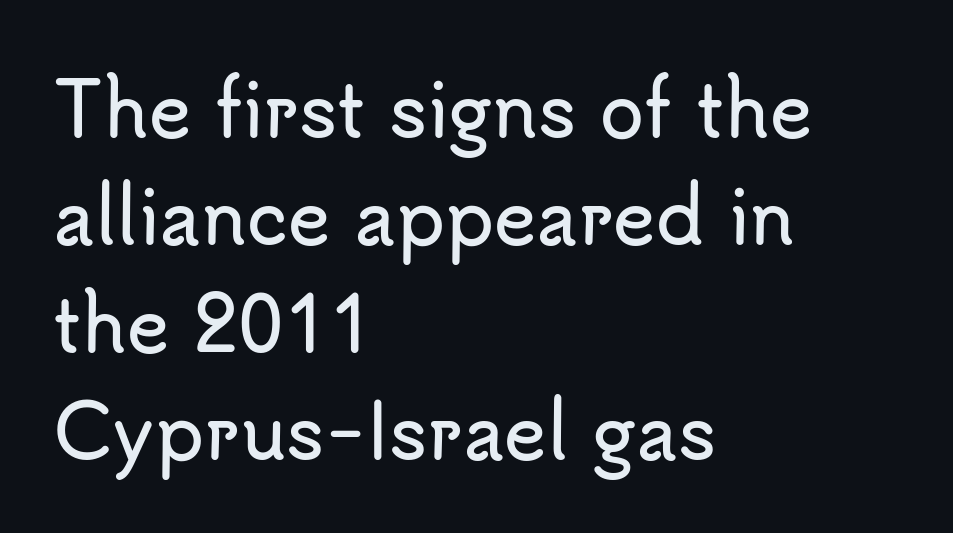
{"serif": "no", "italic": "no", "width": "normal", "stroke_contrast": "low", "x_height": "small", "monospaced": "no", "underline": "no", "align": "left", "line_spacing": "normal", "line_spacing_ratio": 1.49, "letter_spacing": "normal", "letter_spacing_em": 0.0, "glyph_px": 72}
